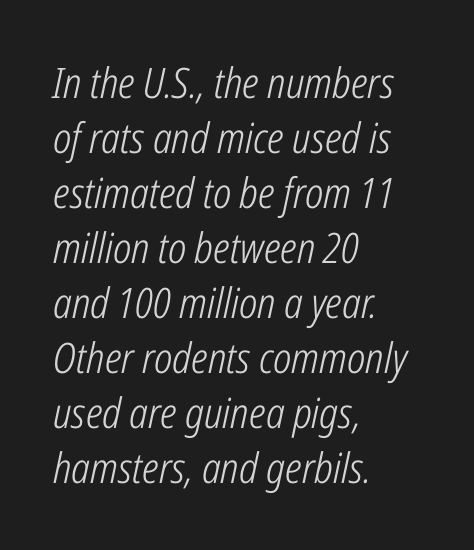
Q: Is the text bold? A: No.
Q: Is the text italic (slanted)? A: Yes, it leans right by about 12 degrees.
Q: Is the text underlined? A: No.
Q: How is the paragraph aligned? A: Left-aligned.
Q: Is the spacing between letters normal or unusually wide? A: Normal.
Q: Is the spacing between lines tight, normal or loose? A: Normal.
Q: Width (condensed, normal, or wide)? A: Condensed.
Q: Stroke contrast? A: Low.
Q: x-height? A: Medium.
Q: Monospaced? A: No.
